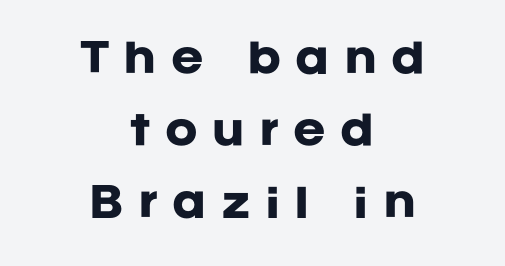
{"serif": "no", "italic": "no", "bold": "yes", "weight": "heavy", "width": "normal", "stroke_contrast": "low", "x_height": "large", "monospaced": "no", "underline": "no", "align": "center", "line_spacing_ratio": 1.84, "letter_spacing": "wide", "letter_spacing_em": 0.37, "glyph_px": 39}
